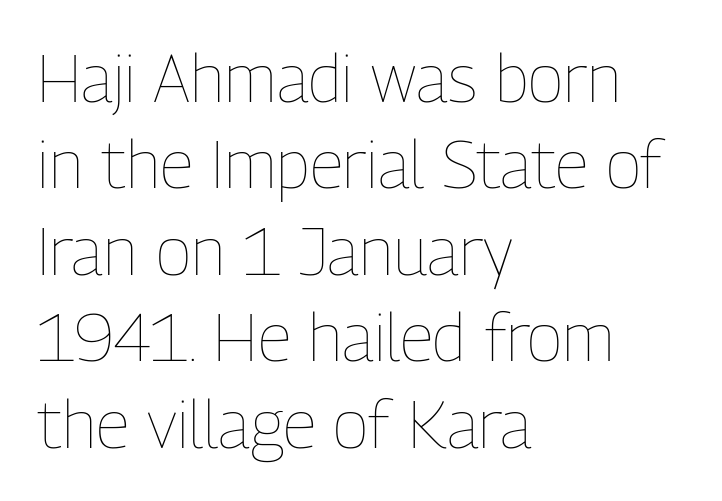
{"italic": "no", "bold": "no", "weight": "thin", "width": "condensed", "stroke_contrast": "low", "x_height": "medium", "monospaced": "no", "underline": "no", "align": "left", "line_spacing": "normal", "line_spacing_ratio": 1.29, "letter_spacing": "normal", "letter_spacing_em": 0.0, "glyph_px": 67}
